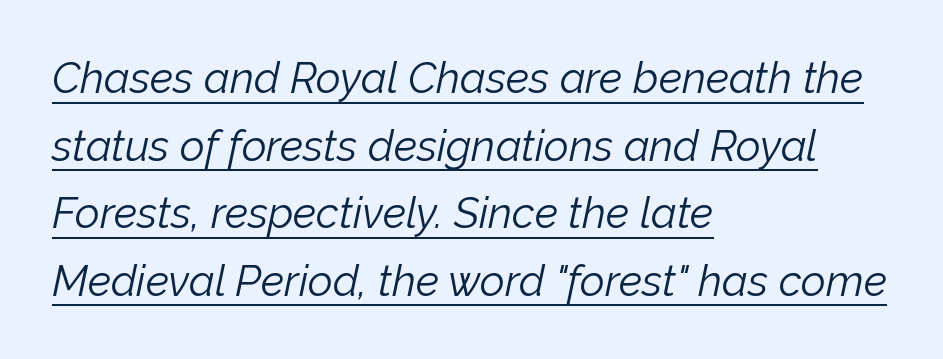
One-word summary of the alignment: left. The lines sit at an ordinary, default distance from one another. The text carries the slant typical of an italic or oblique font. These lines are rendered in a variable-pitch font. A typesetter would call this zero additional tracking. Looks like someone drew a line under every word here.
